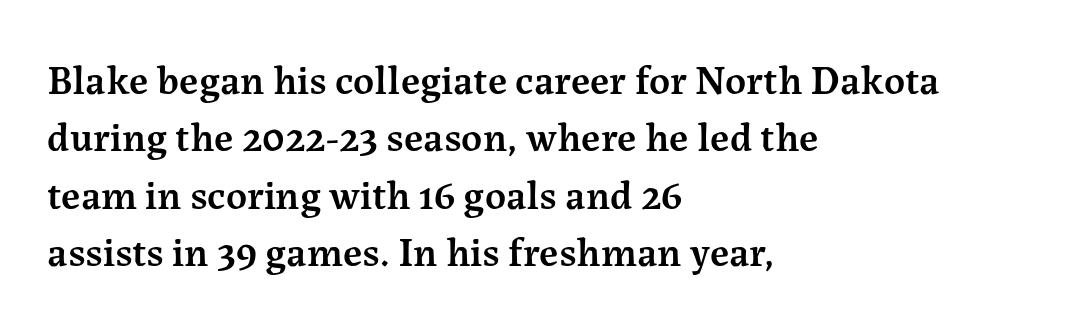
The image shows 41 px semibold serif type, upright; set left-aligned, normal line spacing (1.4x), normal letter spacing, not underlined; medium stroke contrast and a medium x-height.
